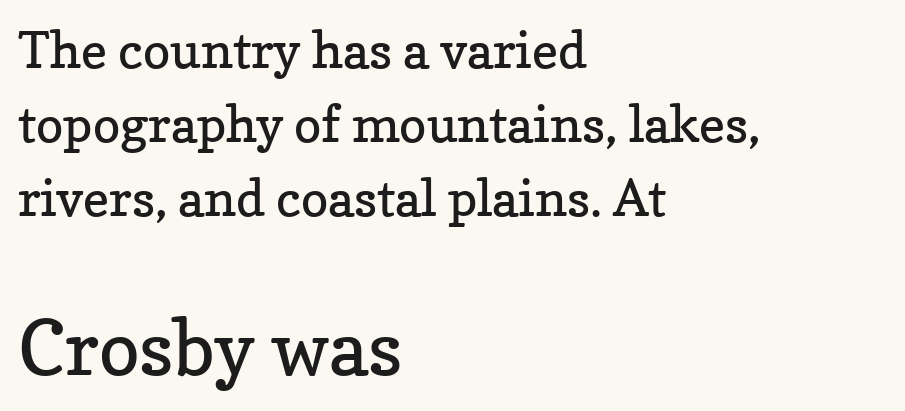
The image shows 76 px regular-weight serif type, upright; set left-aligned, normal line spacing (1.45x), normal letter spacing, not underlined; the second (bottom) block is 1.49x larger; low stroke contrast and a medium x-height.
